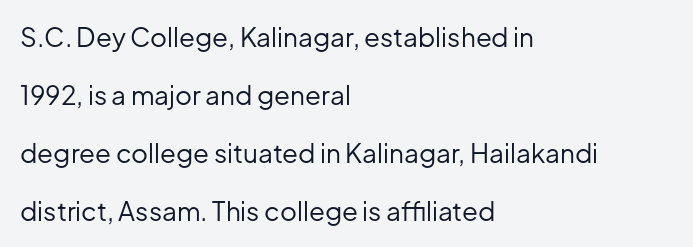
Q: Is the text bold? A: No.
Q: Is the text italic (slanted)? A: No, it is upright.
Q: Is the text underlined? A: No.
Q: How is the paragraph aligned? A: Left-aligned.
Q: Is the spacing between letters normal or unusually wide? A: Normal.
Q: Is the spacing between lines tight, normal or loose? A: Loose.
